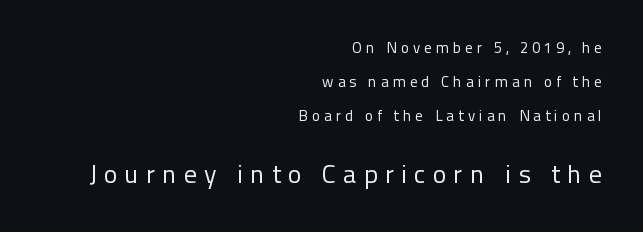
The later block is typeset at a bigger size than the earlier block. Each line ends at the same right margin while the left side varies. Is the type heavy? It reads as light-to-regular instead. It's the straight-up-and-down kind of type.
